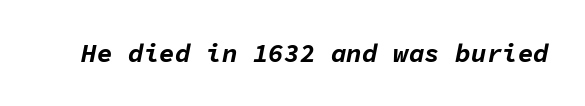
The image shows 26 px bold type, italic (leaning right); set normal letter spacing, not underlined.
